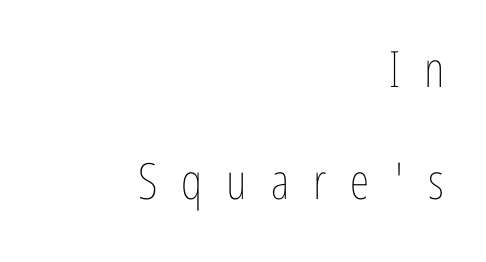
{"italic": "no", "bold": "no", "weight": "thin", "width": "condensed", "stroke_contrast": "low", "x_height": "medium", "monospaced": "no", "underline": "no", "align": "right", "line_spacing": "loose", "line_spacing_ratio": 2.24, "letter_spacing": "wide", "letter_spacing_em": 0.48, "glyph_px": 50}
